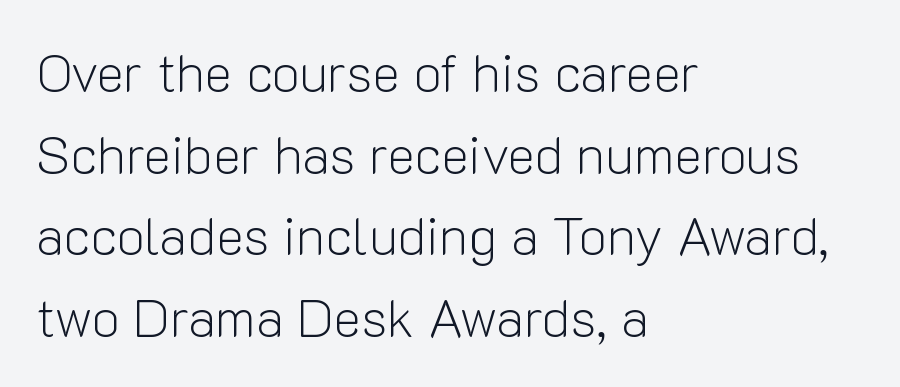
The image shows 53 px light sans-serif type, upright; set left-aligned, normal line spacing (1.54x), normal letter spacing, not underlined; low stroke contrast and a medium x-height.
